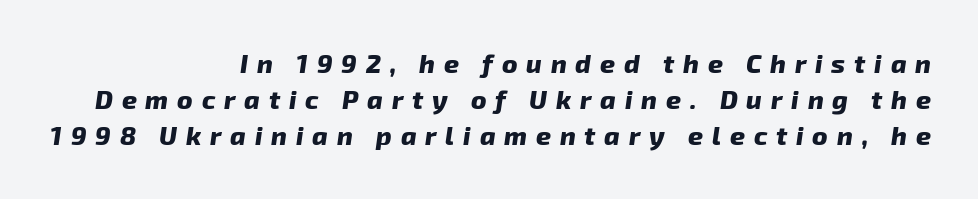
The image shows 26 px bold type, italic (leaning right); set right-aligned, normal line spacing (1.39x), unusually wide letter spacing (+0.34 em), not underlined.
